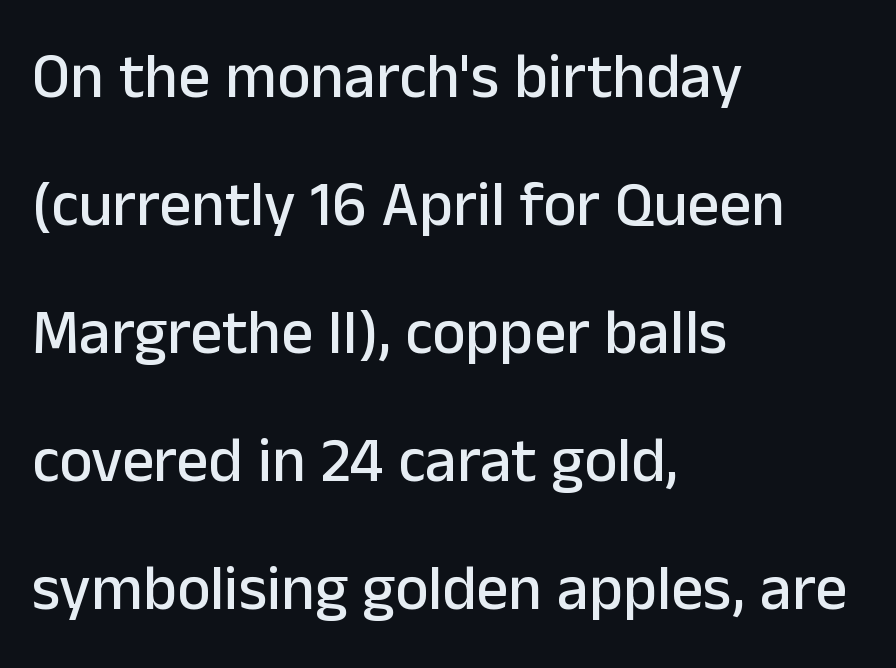
{"serif": "no", "italic": "no", "width": "normal", "stroke_contrast": "low", "x_height": "medium", "monospaced": "no", "underline": "no", "align": "left", "line_spacing": "loose", "line_spacing_ratio": 2.03, "letter_spacing": "normal", "letter_spacing_em": 0.0, "glyph_px": 63}
